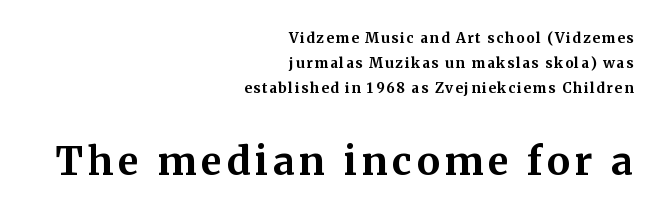
The letters carry serifs — small finishing strokes at the ends of their stems. Size contrast runs from small at the top to large at the bottom. Compared with an ordinary text face, these strokes are far heavier — a full bold. Looks like regular typesetting: each glyph gets only the width it needs. The zone under the glyphs is completely vacant.
